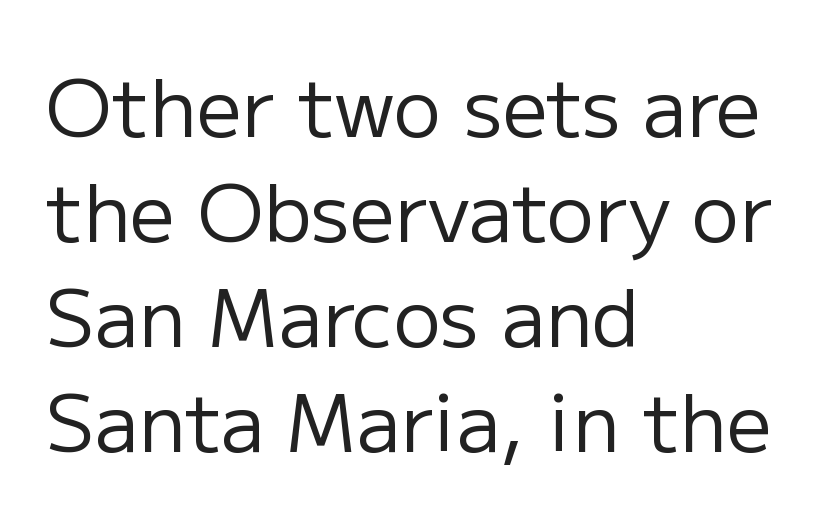
The image shows 79 px regular-weight sans-serif type, upright; set left-aligned, normal line spacing (1.33x), normal letter spacing, not underlined; low stroke contrast and a medium x-height.
